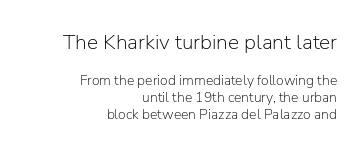
The image shows 21 px text type, upright; set right-aligned, line spacing 1.23x, normal letter spacing, not underlined; the first (top) block is 1.5x larger.
